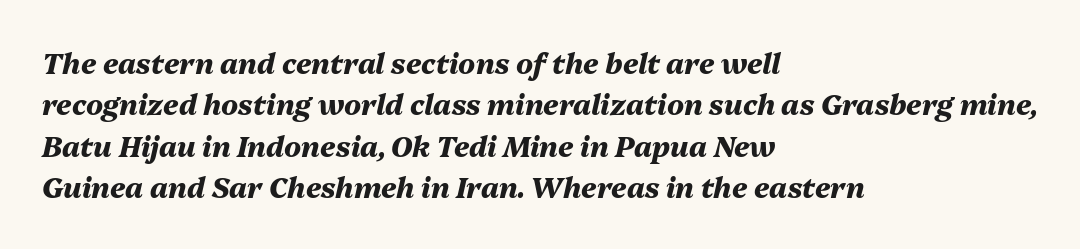
The image shows 28 px heavy type, italic (leaning right); set left-aligned, normal line spacing (1.48x), normal letter spacing, not underlined; medium stroke contrast and a medium x-height.
